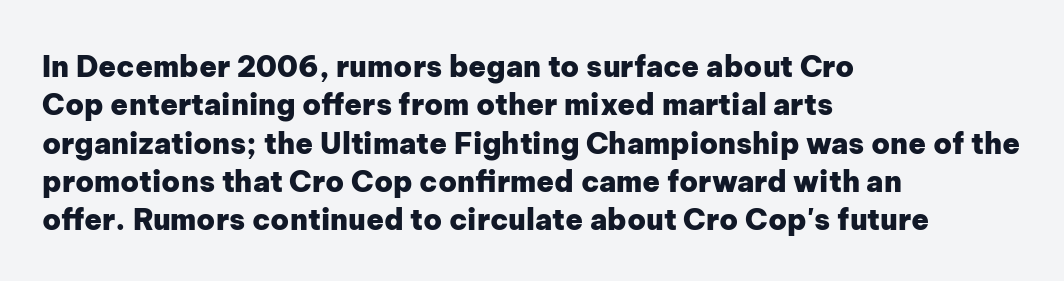
{"serif": "no", "italic": "no", "bold": "yes", "weight": "heavy", "width": "normal", "stroke_contrast": "low", "x_height": "medium", "monospaced": "no", "underline": "no", "align": "left", "line_spacing": "normal", "line_spacing_ratio": 1.32, "letter_spacing": "normal", "letter_spacing_em": 0.0, "glyph_px": 29}
